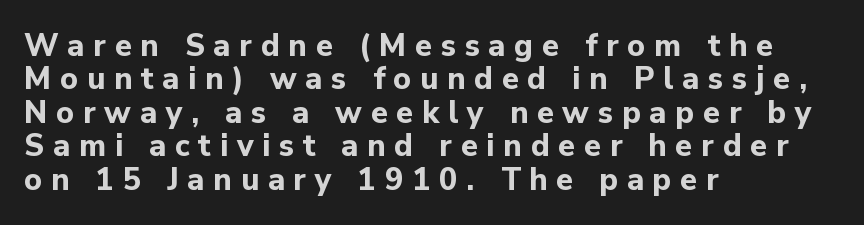
{"serif": "no", "italic": "no", "bold": "yes", "weight": "bold", "width": "normal", "stroke_contrast": "low", "x_height": "medium", "monospaced": "no", "underline": "no", "align": "left", "line_spacing": "tight", "line_spacing_ratio": 1.08, "letter_spacing": "wide", "letter_spacing_em": 0.28, "glyph_px": 31}
